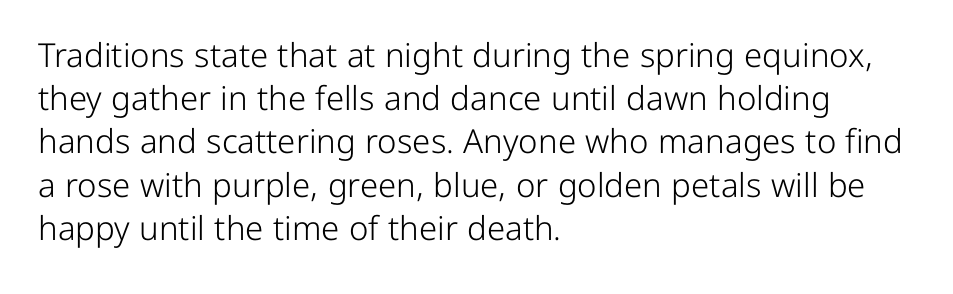
The passage shown is not bold in any degree. Spacing verdict: proportional, widths tailored to each character. Quick note: underline off. Short and long lines alike share a common starting point at left. The passage shown has conventional tracking throughout.
